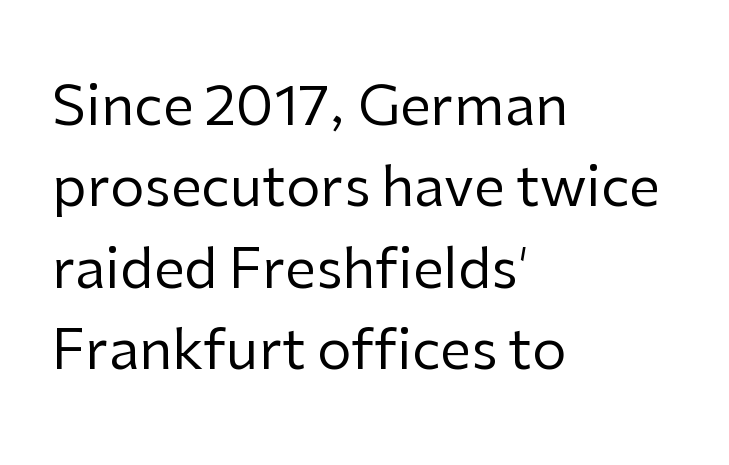
{"serif": "no", "italic": "no", "bold": "no", "weight": "regular", "width": "normal", "stroke_contrast": "low", "x_height": "medium", "monospaced": "no", "underline": "no", "align": "left", "line_spacing": "normal", "line_spacing_ratio": 1.48, "letter_spacing": "normal", "letter_spacing_em": 0.0, "glyph_px": 55}
